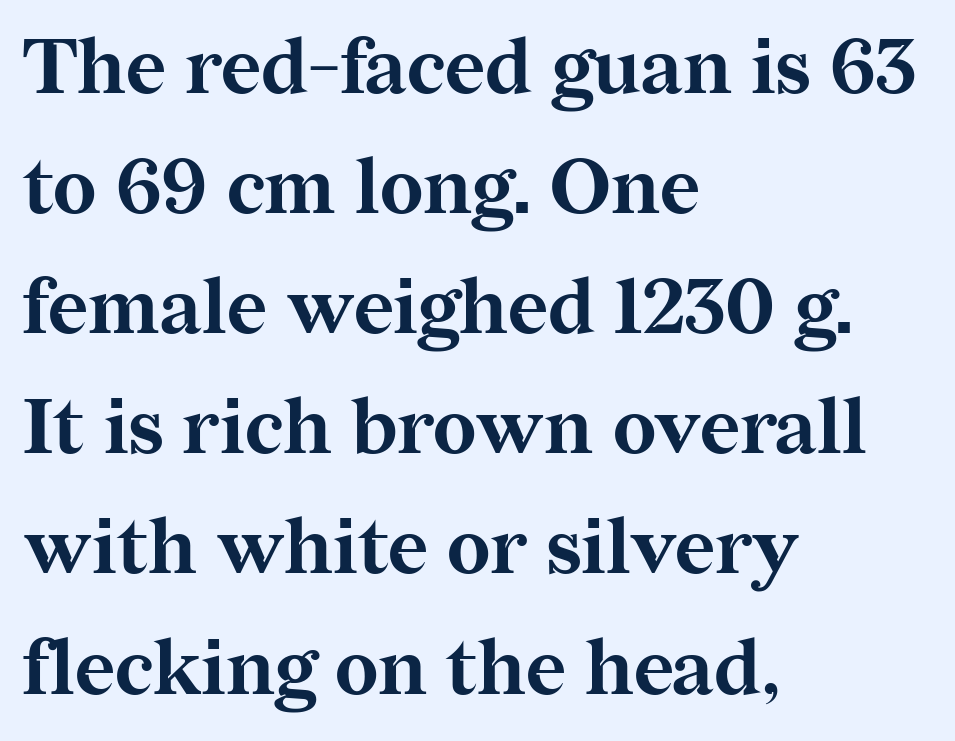
This sample uses plain, unmodified letter spacing. The rendering uses natural spacing where letterforms have individual widths. Stroke terminals: seriffed. Baseline-to-baseline distance is the conventional proportion of letter height. Any mark beneath the type? The region is blank. These lines were composed using upright roman letters.
